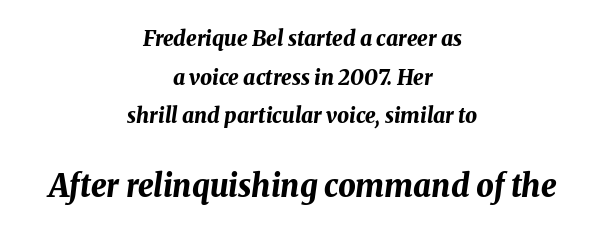
The image shows 31 px bold type, italic (leaning right); set centered, line spacing 1.84x, normal letter spacing, not underlined; the second (bottom) block is 1.48x larger; medium stroke contrast and a medium x-height.
